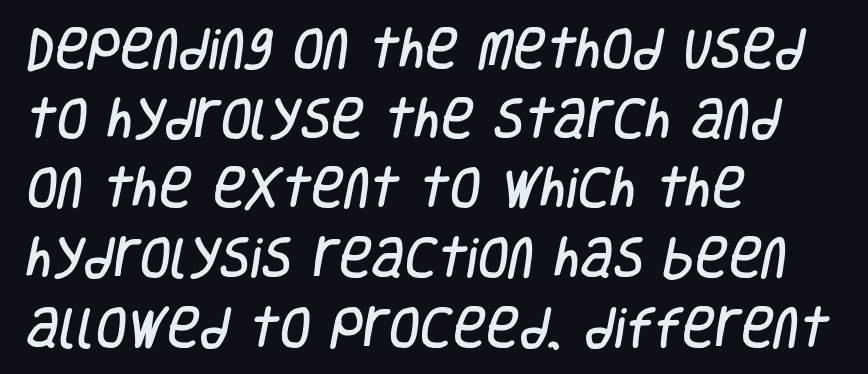
Q: Is the typeface a serif or a sans-serif typeface? A: Sans-serif.
Q: Is the text underlined? A: No.
Q: How is the paragraph aligned? A: Left-aligned.
Q: Is the spacing between letters normal or unusually wide? A: Normal.
Q: Is the spacing between lines tight, normal or loose? A: Normal.
Q: Width (condensed, normal, or wide)? A: Condensed.
Q: Stroke contrast? A: Low.
Q: x-height? A: Large.
Q: Monospaced? A: No.
